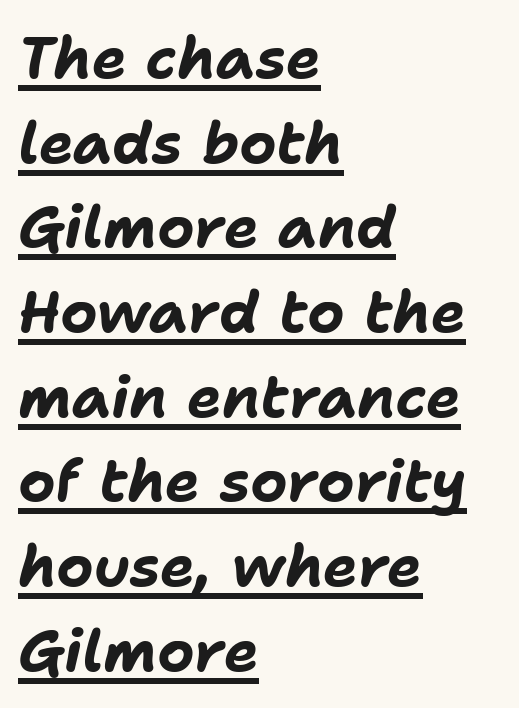
Typesetter's note: full bold, strokes at maximum text heaviness. Caption: multi-line text, flush left, ragged right. Each word holds together tightly as a unit, with standard inter-letter gaps. The rendering uses a moderate line-height, typical for paragraphs. Think of a printed novel: that variable character pitch is what you see here.
